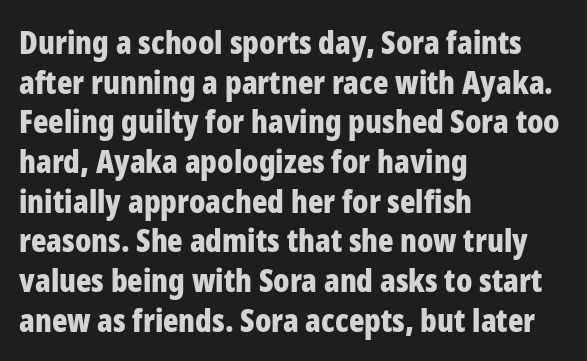
The image shows 32 px bold, condensed sans-serif type, upright; set left-aligned, line spacing 1.24x, normal letter spacing, not underlined; low stroke contrast and a medium x-height.
